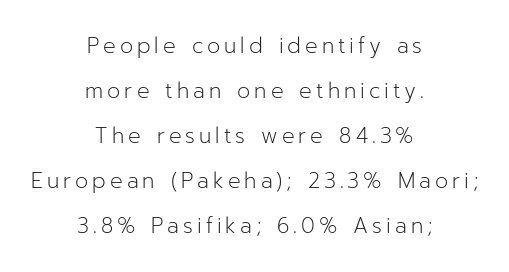
{"italic": "no", "bold": "no", "underline": "no", "align": "center", "line_spacing": "loose", "line_spacing_ratio": 2.14, "glyph_px": 21}
